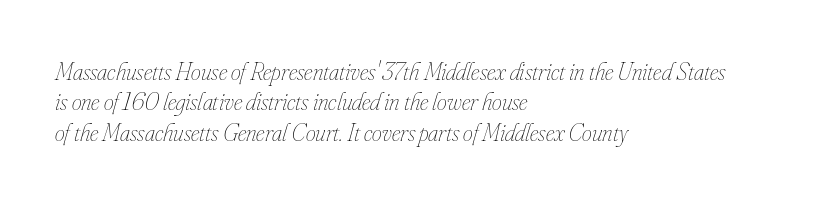
The image shows 25 px text type, italic (leaning right); set left-aligned, line spacing 1.22x, normal letter spacing, not underlined.
